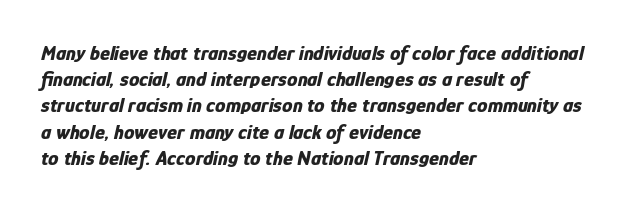
{"italic": "yes", "lean": "right", "slant_degrees": 12, "bold": "yes", "underline": "no", "align": "left", "line_spacing": "normal", "line_spacing_ratio": 1.25, "letter_spacing": "normal", "letter_spacing_em": 0.0, "glyph_px": 21}
